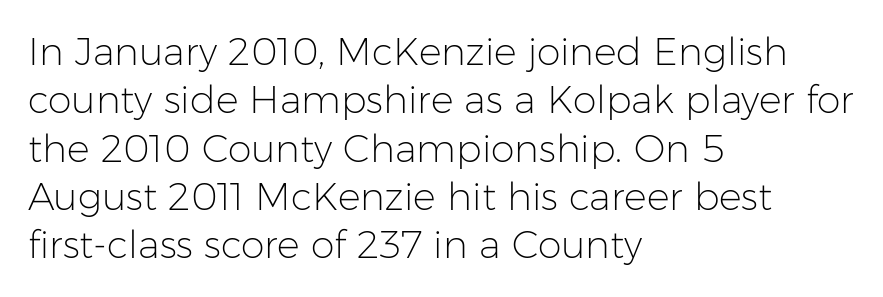
The image shows 38 px light sans-serif type, upright; set left-aligned, normal line spacing (1.27x), normal letter spacing, not underlined; low stroke contrast and a medium x-height.
